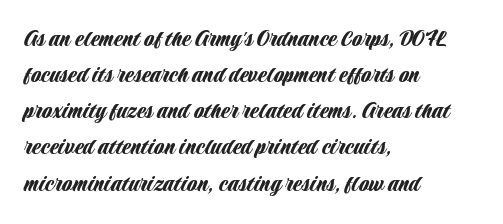
Q: Is the text italic (slanted)? A: Yes.
Q: Is the text underlined? A: No.
Q: How is the paragraph aligned? A: Left-aligned.
Q: Is the spacing between letters normal or unusually wide? A: Normal.
Q: Is the spacing between lines tight, normal or loose? A: Normal.
